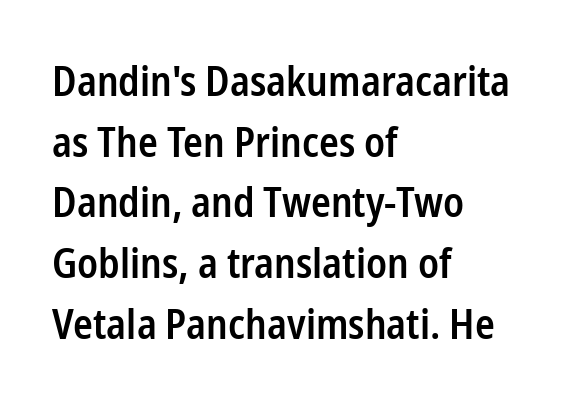
The image shows 41 px semibold, condensed sans-serif type, upright; set left-aligned, normal line spacing (1.48x), normal letter spacing, not underlined; low stroke contrast and a medium x-height.
